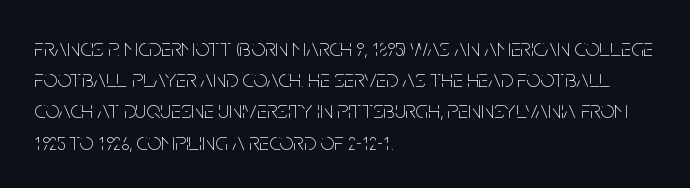
{"italic": "no", "bold": "no", "underline": "no", "align": "left", "line_spacing": "normal", "line_spacing_ratio": 1.25, "letter_spacing": "normal", "letter_spacing_em": 0.0, "glyph_px": 25}
